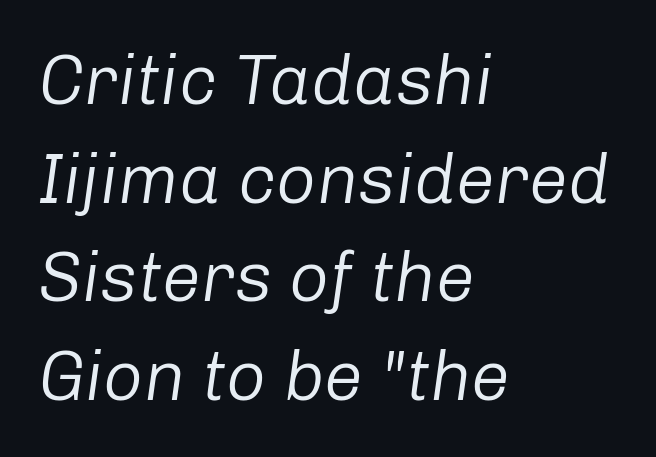
Caption: face not bold, strokes unweighted. Here the designer chose a conventional face with non-uniform glyph widths. Notice how descenders clear the ascenders below comfortably — that's standard leading. Characters are canted at an angle relative to the baseline's perpendicular.
